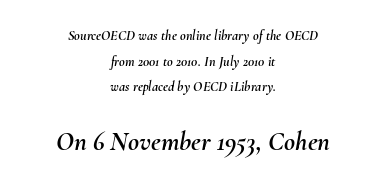
{"italic": "yes", "lean": "right", "slant_degrees": 10, "underline": "no", "align": "center", "line_spacing_ratio": 1.83, "letter_spacing": "normal", "letter_spacing_em": 0.0, "larger_block": "second", "size_ratio": 1.93, "glyph_px": 27}
